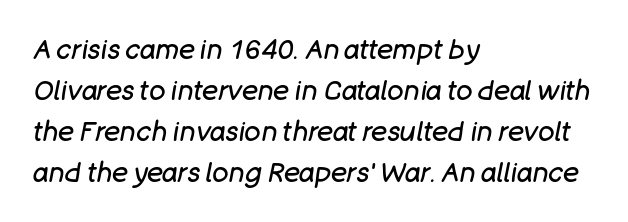
The image shows 27 px text type, italic (leaning right); set left-aligned, normal line spacing (1.52x), normal letter spacing, not underlined.
